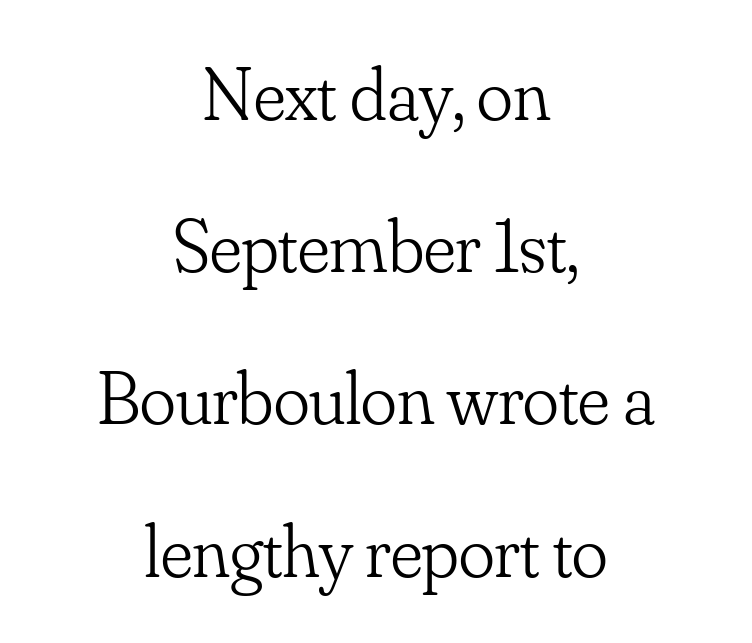
{"serif": "yes", "italic": "no", "bold": "no", "weight": "light", "width": "normal", "stroke_contrast": "low", "x_height": "small", "monospaced": "no", "underline": "no", "align": "center", "line_spacing": "loose", "line_spacing_ratio": 2.03, "letter_spacing": "normal", "letter_spacing_em": 0.0, "glyph_px": 75}
